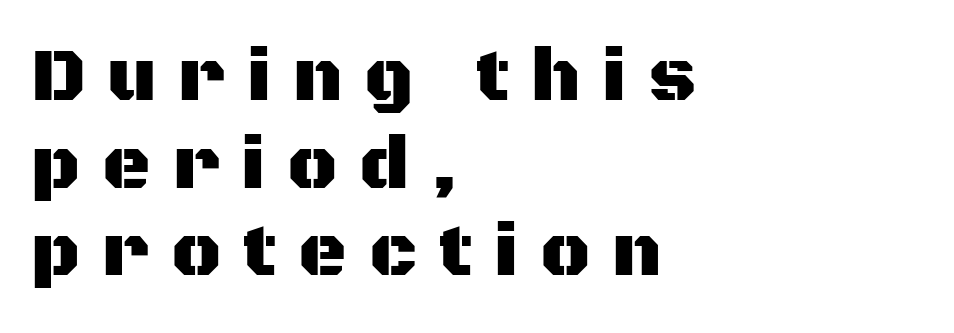
Q: Is the text italic (slanted)? A: No, it is upright.
Q: Is the typeface a serif or a sans-serif typeface? A: Sans-serif.
Q: Is the text underlined? A: No.
Q: How is the paragraph aligned? A: Left-aligned.
Q: Is the spacing between letters normal or unusually wide? A: Unusually wide.
Q: Width (condensed, normal, or wide)? A: Normal.
Q: Stroke contrast? A: Medium.
Q: x-height? A: Large.
Q: Monospaced? A: No.
